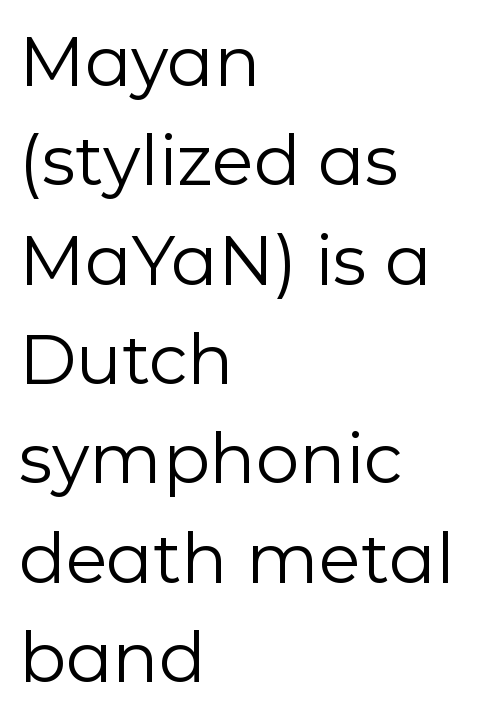
The zone under the glyphs is completely vacant. A quiet, ordinary-to-light weight characterises the typeface. The lines are quadded left. How are the letters spaced? Ordinarily, with no added tracking.
